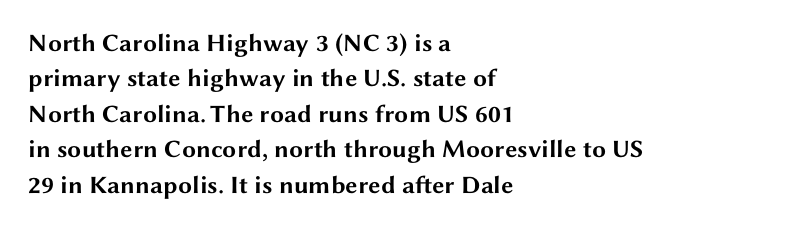
The strokes are fattened all the way to bold. Does the copy run flush right? No — it runs flush left. The face used here is rendered with its standard letterfit. Does the leading feel generous? No, just average. The typography opts for an upright posture over an oblique one.
